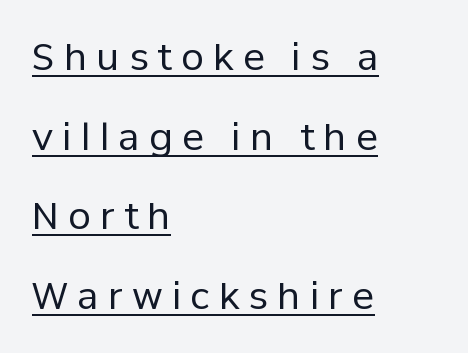
The image shows 37 px regular-weight sans-serif type, upright; set left-aligned, loose line spacing (2.15x), unusually wide letter spacing (+0.25 em), underlined; low stroke contrast and a medium x-height.
